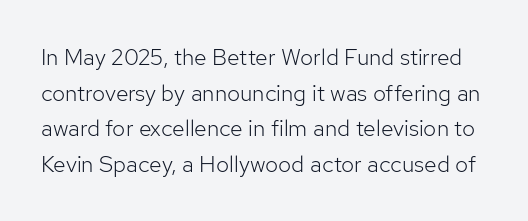
{"italic": "no", "bold": "no", "underline": "no", "line_spacing": "normal", "line_spacing_ratio": 1.55, "letter_spacing": "normal", "letter_spacing_em": 0.0, "glyph_px": 23}
